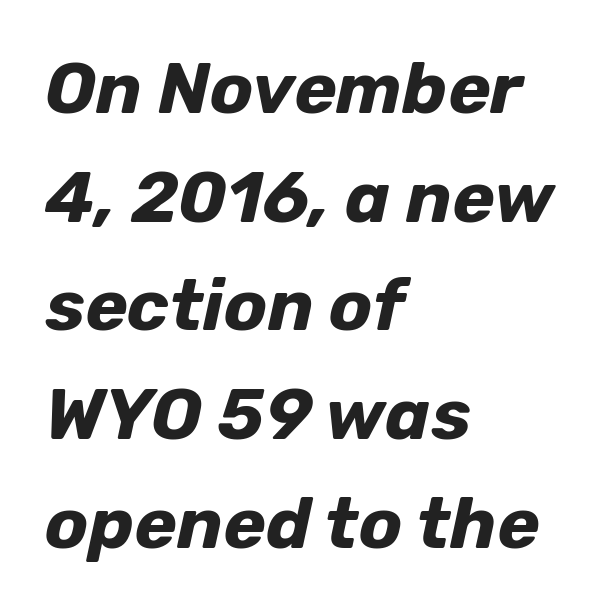
Q: Is the text bold? A: Yes.
Q: Is the text italic (slanted)? A: Yes, it leans right by about 12 degrees.
Q: Is the text underlined? A: No.
Q: How is the paragraph aligned? A: Left-aligned.
Q: Is the spacing between letters normal or unusually wide? A: Normal.
Q: Is the spacing between lines tight, normal or loose? A: Normal.
Q: Width (condensed, normal, or wide)? A: Normal.
Q: Stroke contrast? A: Low.
Q: x-height? A: Medium.
Q: Monospaced? A: No.
